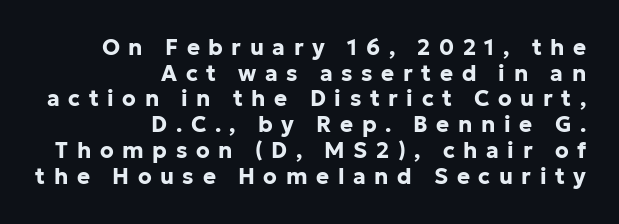
The image shows 22 px bold type, upright; set right-aligned, line spacing 1.17x, unusually wide letter spacing (+0.39 em), not underlined.
